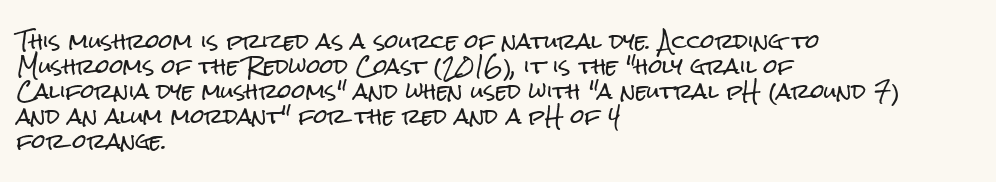
The image shows 20 px text type, upright; set left-aligned, normal line spacing (1.25x), normal letter spacing, not underlined.
